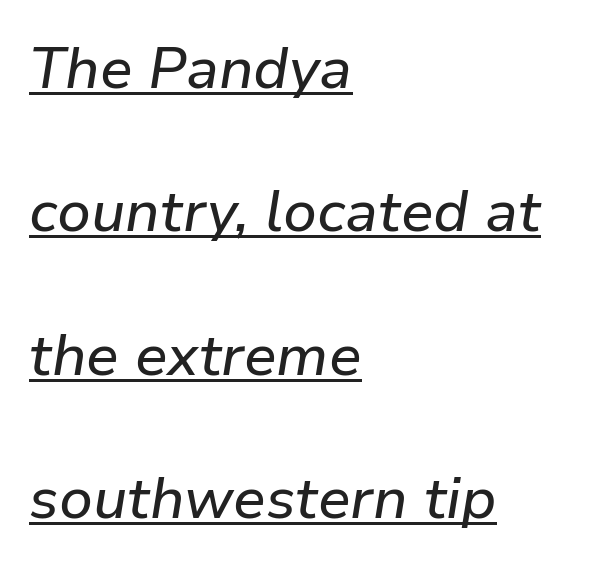
Q: Is the text italic (slanted)? A: Yes, it leans right by about 9 degrees.
Q: Is the text underlined? A: Yes.
Q: How is the paragraph aligned? A: Left-aligned.
Q: Is the spacing between letters normal or unusually wide? A: Normal.
Q: Is the spacing between lines tight, normal or loose? A: Loose.
Q: Width (condensed, normal, or wide)? A: Normal.
Q: Stroke contrast? A: Low.
Q: x-height? A: Medium.
Q: Monospaced? A: No.
